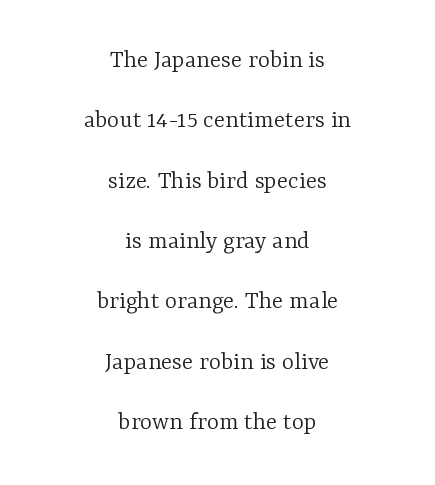
How would I describe the line gaps? Wide and relaxed. These lines stack symmetrically, like a column narrowing and widening about its center. The typeface has the unassuming heft of standard copy or less. The typography opts for an upright posture over an oblique one.
